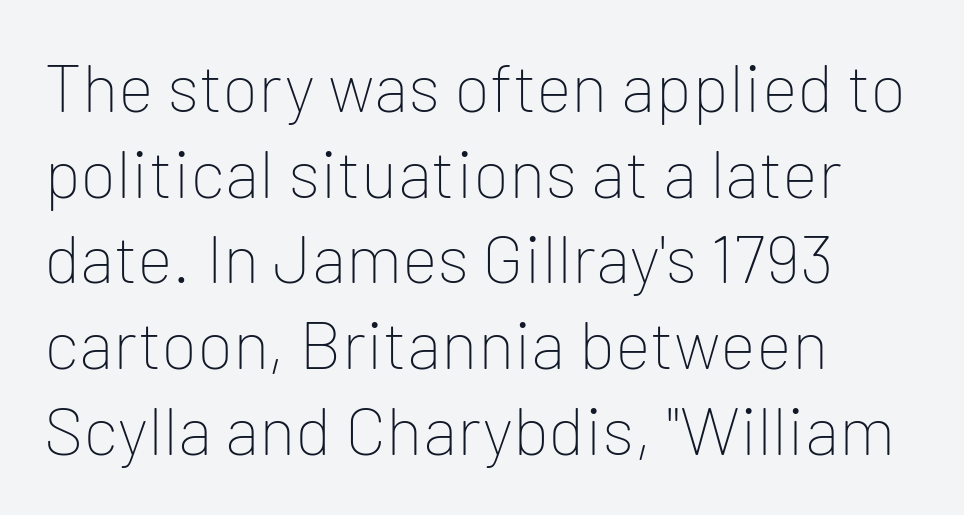
{"serif": "no", "italic": "no", "bold": "no", "weight": "thin", "width": "normal", "stroke_contrast": "low", "x_height": "medium", "monospaced": "no", "underline": "no", "align": "left", "line_spacing": "normal", "line_spacing_ratio": 1.26, "letter_spacing": "normal", "letter_spacing_em": 0.0, "glyph_px": 68}
